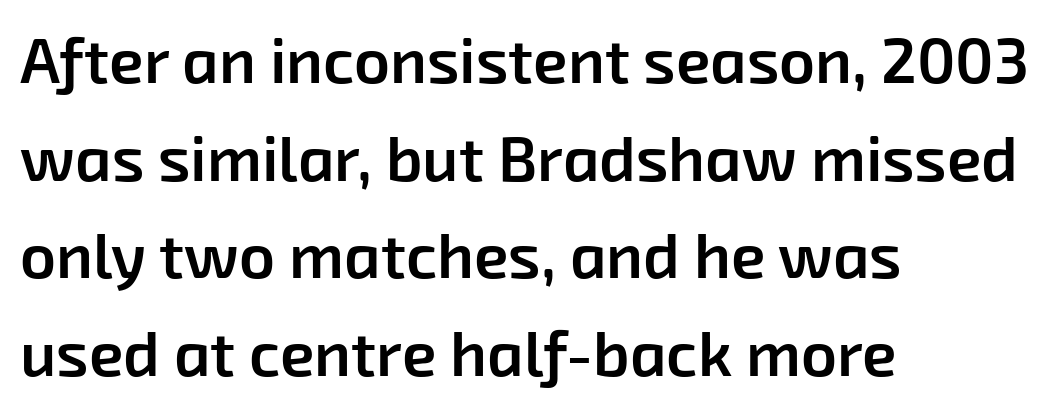
How are the letters spaced? Ordinarily, with no added tracking. Stems and bowls a touch heavier than normal — semibold. Words float on clear page, feet unadorned. Successive baselines arrive at the customary interval. Varying glyph widths throughout — classic text-font behaviour. Horizontally, the lines are justified to the leading edge only.
